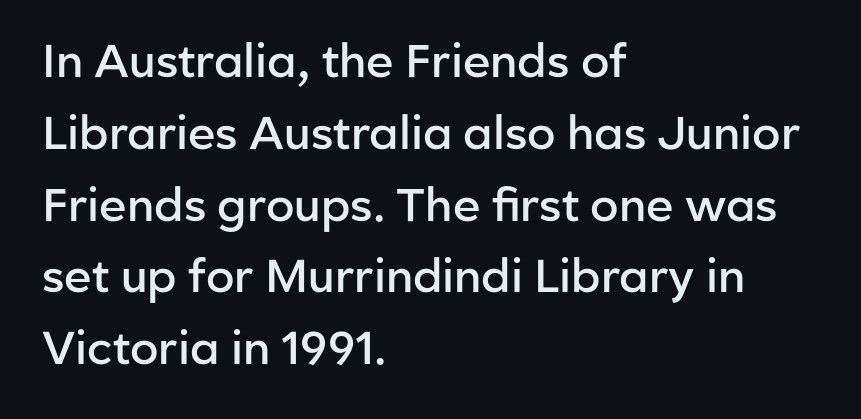
{"serif": "no", "italic": "no", "bold": "semi", "weight": "semibold", "width": "normal", "stroke_contrast": "low", "x_height": "medium", "monospaced": "no", "underline": "no", "align": "left", "line_spacing": "normal", "line_spacing_ratio": 1.56, "letter_spacing": "normal", "letter_spacing_em": 0.0, "glyph_px": 46}
